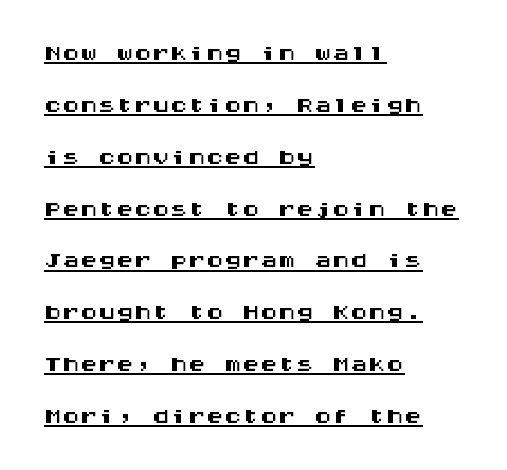
{"serif": "no", "italic": "no", "width": "wide", "stroke_contrast": "medium", "x_height": "large", "monospaced": "yes", "underline": "yes", "align": "left", "line_spacing": "normal", "line_spacing_ratio": 1.44, "letter_spacing": "normal", "letter_spacing_em": 0.0, "glyph_px": 36}
